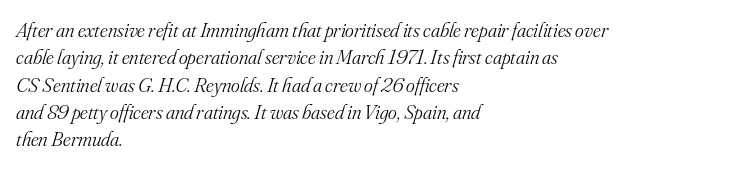
Line starts are locked; line ends wander. A quiet, ordinary-to-light weight characterises the typeface. Compared with typical paragraphs, the rows here are spaced about the same. The passage shown leans; its letterforms are oblique.
